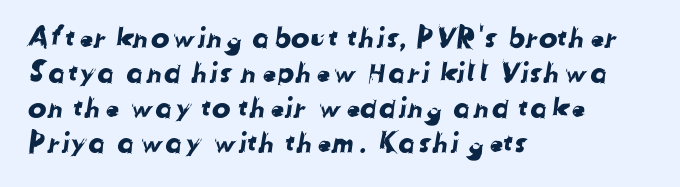
{"serif": "no", "width": "normal", "stroke_contrast": "low", "x_height": "medium", "monospaced": "no", "underline": "no", "align": "left", "line_spacing": "normal", "line_spacing_ratio": 1.25, "letter_spacing": "normal", "letter_spacing_em": 0.0, "glyph_px": 28}
